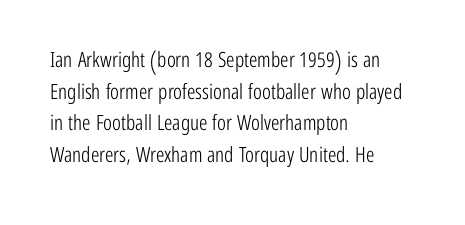
Style check: upright. Leftover space on each line is placed entirely after the last word. The rows are spaced the way most documents space them. The font is comparable to plain body text, perhaps lighter. Honestly, there is no underline to notice here at all. Nobody touched the tracking dial on this one.
